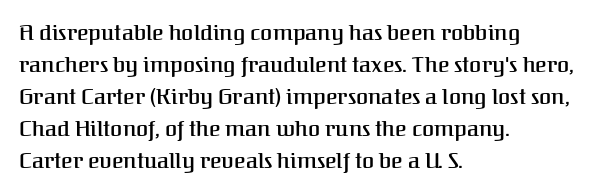
{"italic": "no", "underline": "no", "align": "left", "line_spacing": "normal", "line_spacing_ratio": 1.45, "letter_spacing": "normal", "letter_spacing_em": 0.0, "glyph_px": 22}
